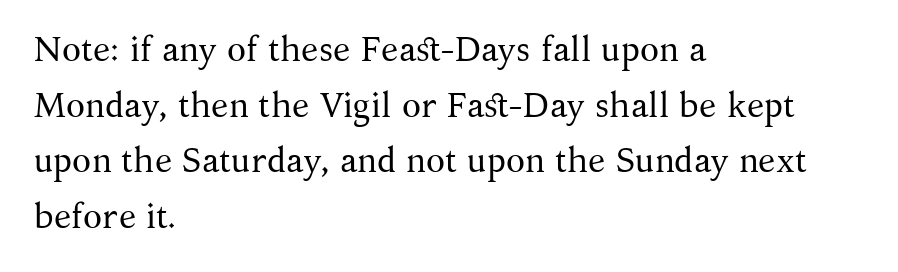
The image shows 35 px regular-weight serif type, upright; set left-aligned, normal line spacing (1.59x), normal letter spacing, not underlined; medium stroke contrast and a medium x-height.
